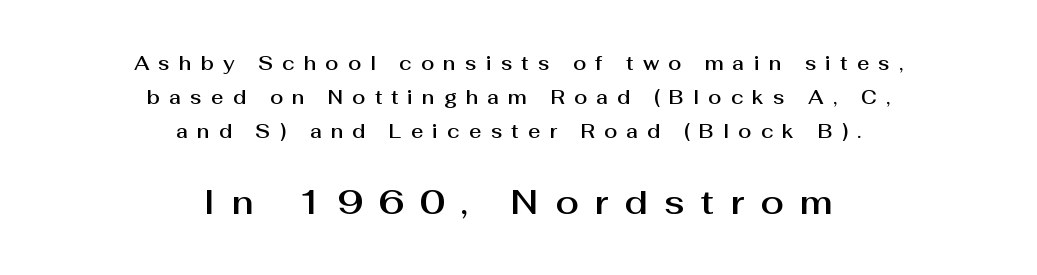
The image shows 34 px sans-serif type, upright; set centered, line spacing 1.79x, unusually wide letter spacing (+0.48 em), not underlined; the second (bottom) block is 1.79x larger; medium stroke contrast and a medium x-height.
